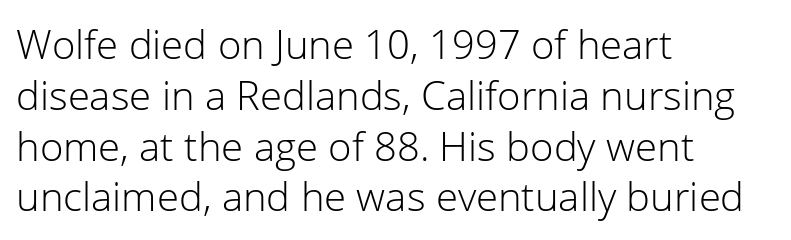
Q: Is the text bold? A: No.
Q: Is the text italic (slanted)? A: No, it is upright.
Q: Is the typeface a serif or a sans-serif typeface? A: Sans-serif.
Q: Is the text underlined? A: No.
Q: How is the paragraph aligned? A: Left-aligned.
Q: Is the spacing between letters normal or unusually wide? A: Normal.
Q: Is the spacing between lines tight, normal or loose? A: Normal.
Q: Width (condensed, normal, or wide)? A: Normal.
Q: Stroke contrast? A: Low.
Q: x-height? A: Medium.
Q: Monospaced? A: No.
